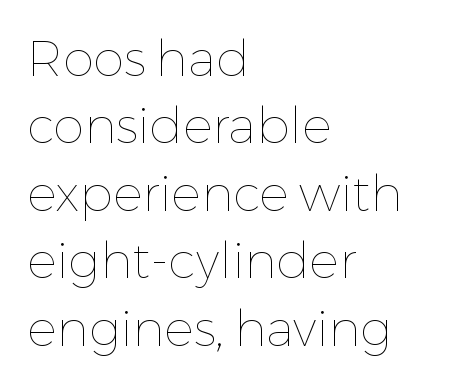
The image shows 50 px thin type, upright; set left-aligned, normal line spacing (1.35x), normal letter spacing, not underlined; low stroke contrast and a medium x-height.
